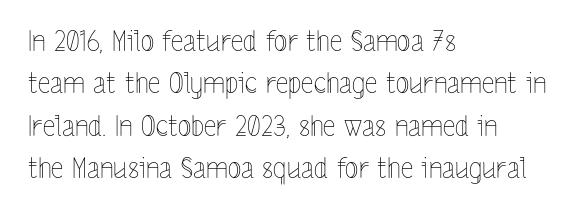
{"italic": "no", "bold": "no", "weight": "thin", "width": "condensed", "x_height": "medium", "monospaced": "no", "underline": "no", "align": "left", "line_spacing": "normal", "line_spacing_ratio": 1.51, "letter_spacing": "normal", "letter_spacing_em": 0.0, "glyph_px": 28}
